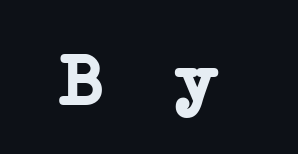
{"serif": "yes", "bold": "yes", "weight": "semibold", "width": "wide", "stroke_contrast": "low", "x_height": "medium", "monospaced": "yes", "underline": "no", "letter_spacing": "wide", "letter_spacing_em": 0.34, "glyph_px": 75}
